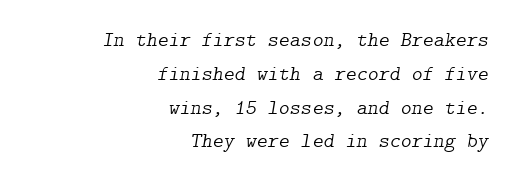
{"italic": "yes", "lean": "right", "slant_degrees": 9, "bold": "no", "underline": "no", "align": "right", "line_spacing": "normal", "line_spacing_ratio": 1.61, "letter_spacing": "normal", "letter_spacing_em": 0.0, "glyph_px": 21}
